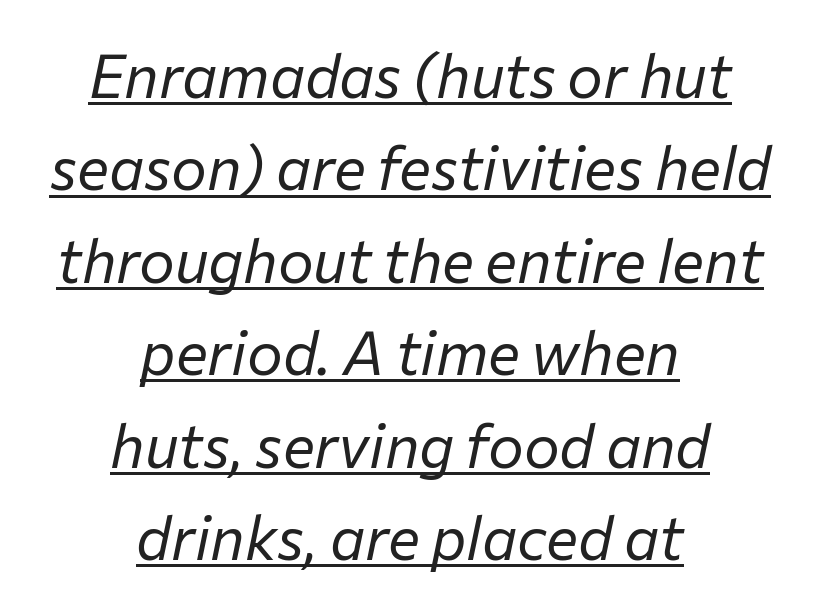
The whitespace from short lines is split evenly between both sides. Whoever set this chose a conventional vertical rhythm. The horizontal fit of the characters is conventional and even. Unbolded letterforms with no extra heft.
